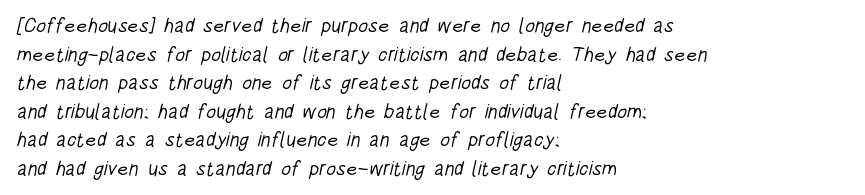
No chunkiness to these letters — they're not bold. The words here are not underlined. This rendering leaves character spacing at its baseline value. Casual observation: everything's shoved over to the left. Interline gaps are of average width in this sample.
